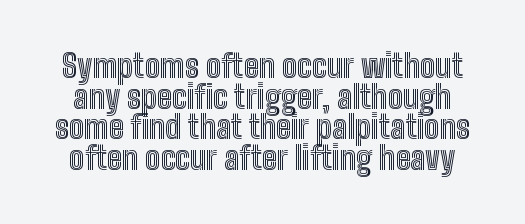
Q: Is the text italic (slanted)? A: No, it is upright.
Q: Is the text underlined? A: No.
Q: Is the spacing between letters normal or unusually wide? A: Normal.
Q: Is the spacing between lines tight, normal or loose? A: Tight.
Q: Width (condensed, normal, or wide)? A: Condensed.
Q: x-height? A: Medium.
Q: Monospaced? A: No.
